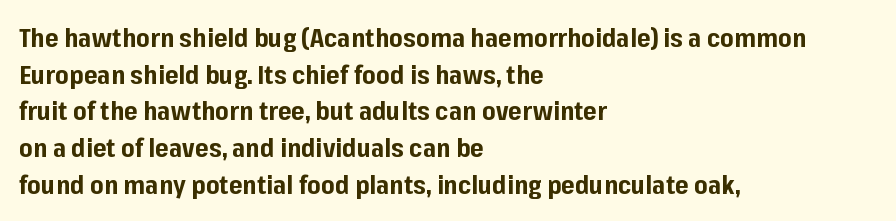
The image shows 26 px bold type, upright; set left-aligned, normal line spacing (1.41x), normal letter spacing, not underlined.
